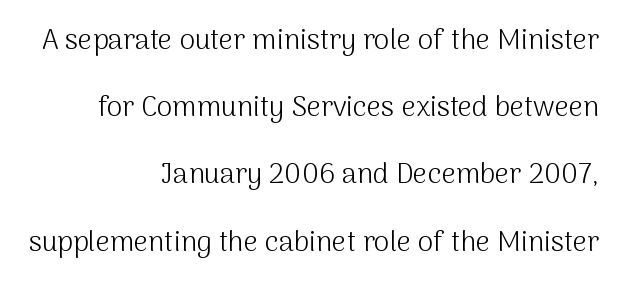
Q: Is the text bold? A: No.
Q: Is the text italic (slanted)? A: No, it is upright.
Q: Is the typeface a serif or a sans-serif typeface? A: Sans-serif.
Q: Is the text underlined? A: No.
Q: How is the paragraph aligned? A: Right-aligned.
Q: Is the spacing between letters normal or unusually wide? A: Normal.
Q: Is the spacing between lines tight, normal or loose? A: Loose.
Q: Width (condensed, normal, or wide)? A: Normal.
Q: Stroke contrast? A: Medium.
Q: x-height? A: Medium.
Q: Monospaced? A: No.
